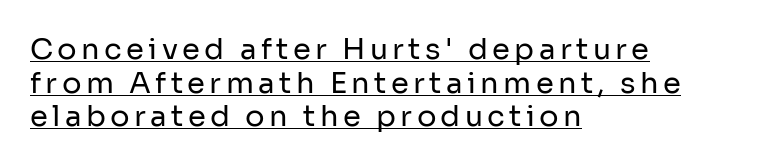
Stroke terminals: plain, sans-serif. This sample has the flowing, uneven cadence of proportional lettering. Do the letters lean? They stand straight. This reads as an unemphasized weight, regular at the heaviest. Has an underline been added? It has. The paragraph has a hard left edge and a soft right edge.
